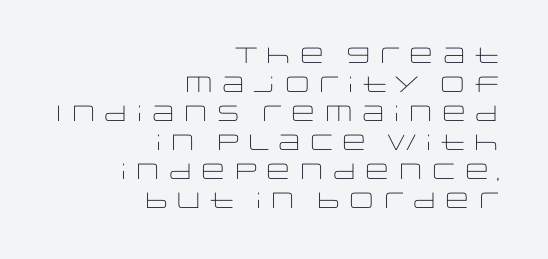
Bold? No — there's no thickening of the strokes. The rendering anchors every line to the right-hand side. Each row of text sits above clean, open space. Nope, not italic — everything's standing straight. Tracking here is standard; glyphs follow each other at the usual distance. Compared with typical paragraphs, the rows here are spaced about the same.
